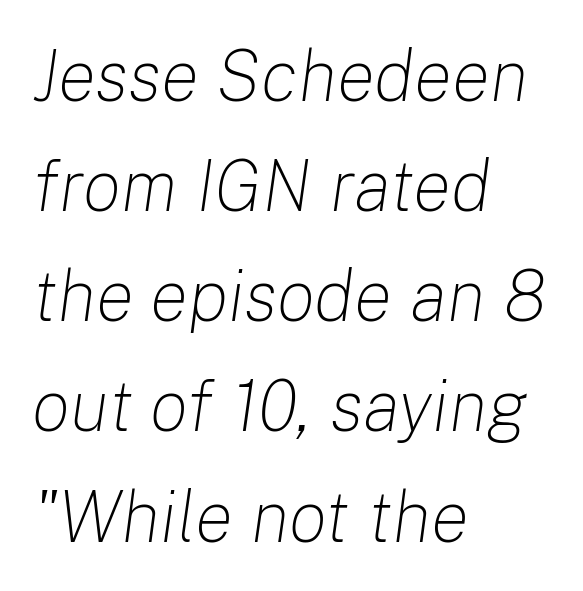
Q: Is the text bold? A: No.
Q: Is the text italic (slanted)? A: Yes, it leans right by about 8 degrees.
Q: Is the text underlined? A: No.
Q: How is the paragraph aligned? A: Left-aligned.
Q: Is the spacing between letters normal or unusually wide? A: Normal.
Q: Is the spacing between lines tight, normal or loose? A: Normal.
Q: Width (condensed, normal, or wide)? A: Normal.
Q: Stroke contrast? A: Low.
Q: x-height? A: Medium.
Q: Monospaced? A: No.
